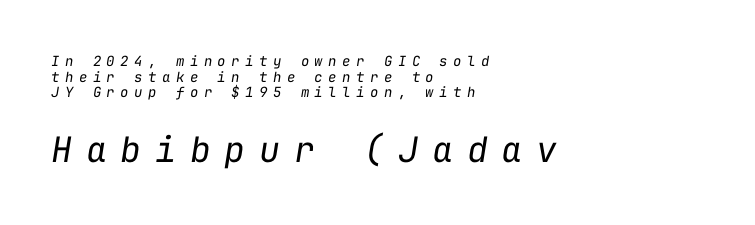
Q: Is the text bold? A: No.
Q: Is the text italic (slanted)? A: Yes, it leans right by about 9 degrees.
Q: Is the text underlined? A: No.
Q: How is the paragraph aligned? A: Left-aligned.
Q: Is the spacing between letters normal or unusually wide? A: Unusually wide.
Q: Is the spacing between lines tight, normal or loose? A: Tight.
Q: Which block of text is set in a larger size, the first (top) or the second (bottom)? A: The second (bottom) one.
Q: Width (condensed, normal, or wide)? A: Normal.
Q: Stroke contrast? A: Low.
Q: x-height? A: Medium.
Q: Monospaced? A: Yes.
